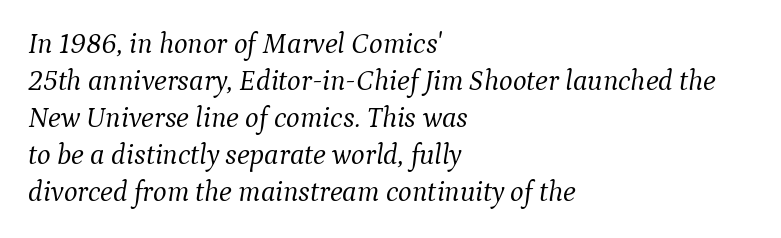
{"serif": "yes", "italic": "yes", "lean": "right", "slant_degrees": 9, "bold": "no", "weight": "light", "width": "normal", "stroke_contrast": "medium", "x_height": "medium", "monospaced": "no", "underline": "no", "align": "left", "line_spacing": "normal", "line_spacing_ratio": 1.28, "letter_spacing": "normal", "letter_spacing_em": 0.0, "glyph_px": 29}
